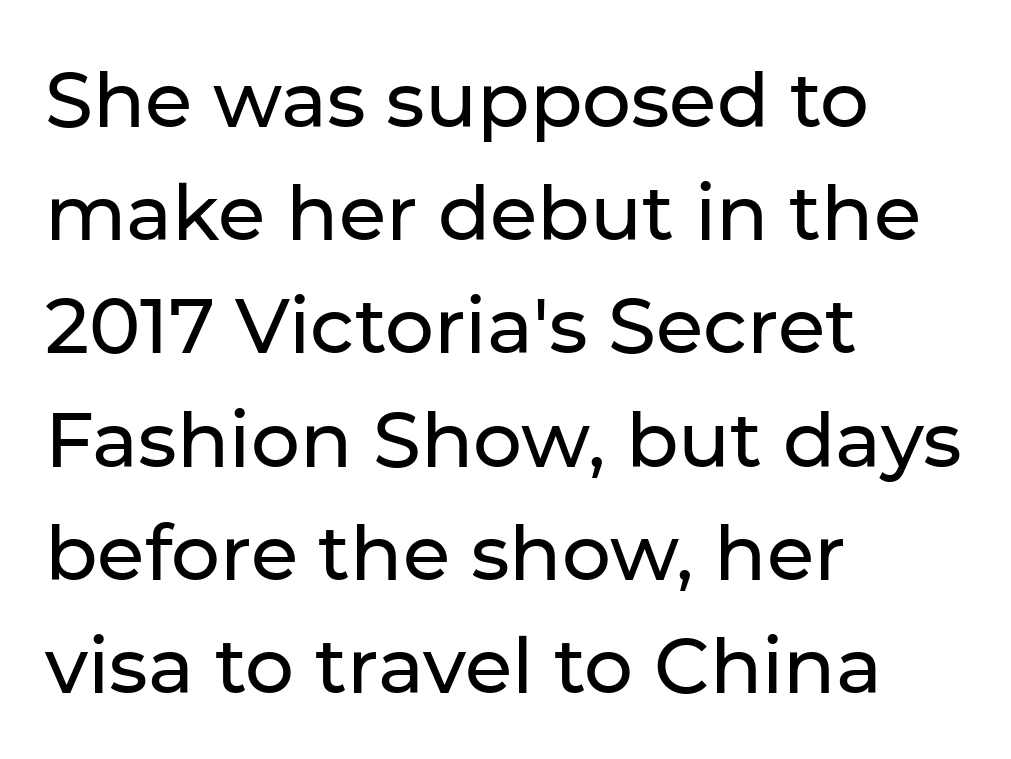
Q: Is the text italic (slanted)? A: No, it is upright.
Q: Is the typeface a serif or a sans-serif typeface? A: Sans-serif.
Q: Is the text underlined? A: No.
Q: How is the paragraph aligned? A: Left-aligned.
Q: Is the spacing between letters normal or unusually wide? A: Normal.
Q: Is the spacing between lines tight, normal or loose? A: Normal.
Q: Width (condensed, normal, or wide)? A: Normal.
Q: Stroke contrast? A: Low.
Q: x-height? A: Medium.
Q: Monospaced? A: No.
